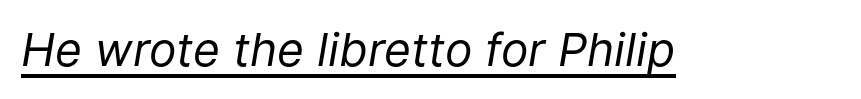
Q: Is the text bold? A: No.
Q: Is the text italic (slanted)? A: Yes, it leans right by about 9 degrees.
Q: Is the text underlined? A: Yes.
Q: Is the spacing between letters normal or unusually wide? A: Normal.
Q: Width (condensed, normal, or wide)? A: Normal.
Q: Stroke contrast? A: Low.
Q: x-height? A: Medium.
Q: Monospaced? A: No.
